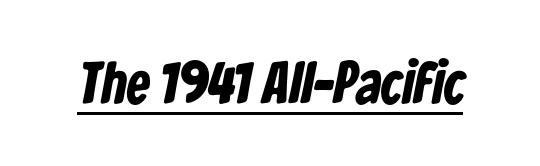
Q: Is the text bold? A: Yes.
Q: Is the typeface a serif or a sans-serif typeface? A: Sans-serif.
Q: Is the text underlined? A: Yes.
Q: Is the spacing between letters normal or unusually wide? A: Normal.
Q: Width (condensed, normal, or wide)? A: Condensed.
Q: Stroke contrast? A: Low.
Q: x-height? A: Medium.
Q: Monospaced? A: No.
